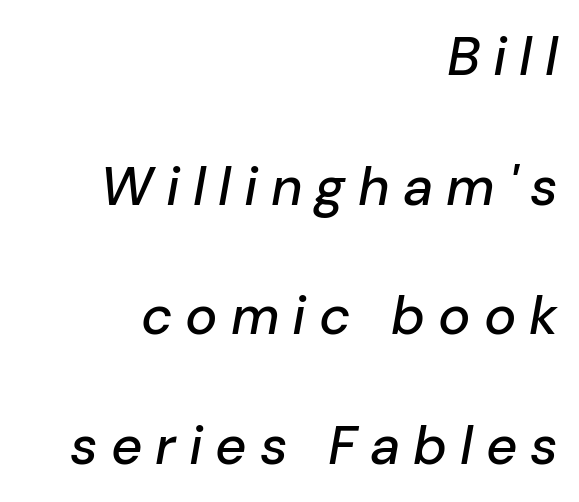
Q: Is the text italic (slanted)? A: Yes, it leans right by about 10 degrees.
Q: Is the text underlined? A: No.
Q: How is the paragraph aligned? A: Right-aligned.
Q: Is the spacing between letters normal or unusually wide? A: Unusually wide.
Q: Is the spacing between lines tight, normal or loose? A: Loose.
Q: Width (condensed, normal, or wide)? A: Normal.
Q: Stroke contrast? A: Low.
Q: x-height? A: Medium.
Q: Monospaced? A: No.
